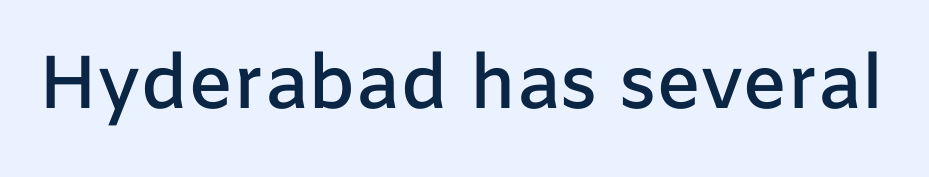
The face used here is a semibold: visibly heavier than regular, lighter than bold. Anything drawn beneath the words? Only blank space. Font category for this specimen: sans-serif. Compared with typical body copy, the letter spacing here is the same. Looks like regular typesetting: each glyph gets only the width it needs. You can tell it's not italic because the verticals are truly vertical.
